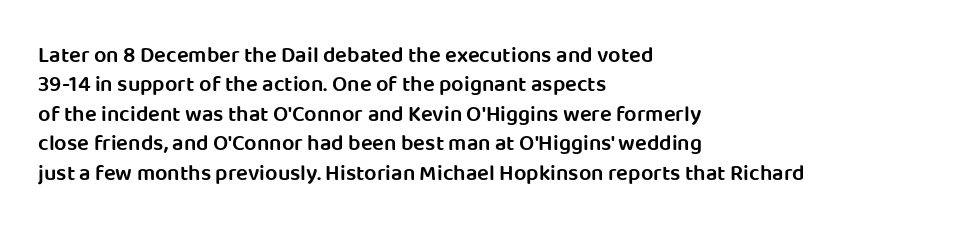
The image shows 22 px text type, upright; set left-aligned, normal line spacing (1.34x), normal letter spacing, not underlined.
